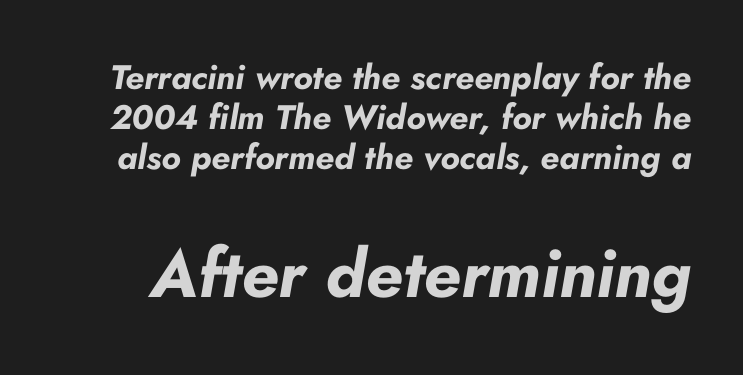
Q: Is the text bold? A: Yes.
Q: Is the text italic (slanted)? A: Yes, it leans right by about 10 degrees.
Q: Is the text underlined? A: No.
Q: Is the spacing between letters normal or unusually wide? A: Normal.
Q: Which block of text is set in a larger size, the first (top) or the second (bottom)? A: The second (bottom) one.
Q: Width (condensed, normal, or wide)? A: Normal.
Q: Stroke contrast? A: Low.
Q: x-height? A: Small.
Q: Monospaced? A: No.
